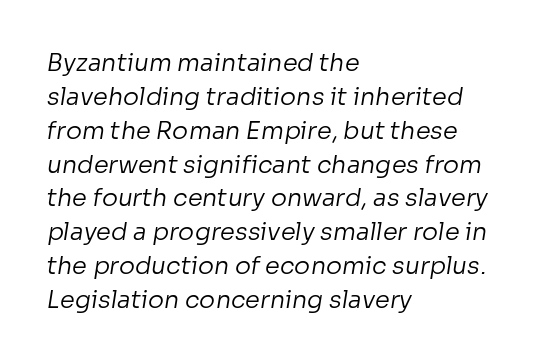
Q: Is the text bold? A: No.
Q: Is the text underlined? A: No.
Q: How is the paragraph aligned? A: Left-aligned.
Q: Is the spacing between letters normal or unusually wide? A: Normal.
Q: Is the spacing between lines tight, normal or loose? A: Normal.
